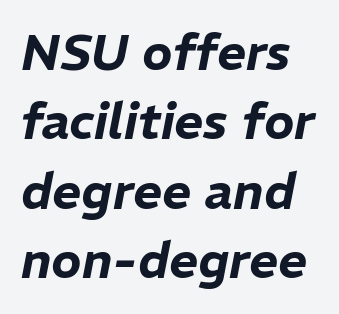
Q: Is the text italic (slanted)? A: Yes, it leans right by about 11 degrees.
Q: Is the text underlined? A: No.
Q: Is the spacing between letters normal or unusually wide? A: Normal.
Q: Is the spacing between lines tight, normal or loose? A: Normal.
Q: Width (condensed, normal, or wide)? A: Normal.
Q: Stroke contrast? A: Low.
Q: x-height? A: Medium.
Q: Monospaced? A: No.
